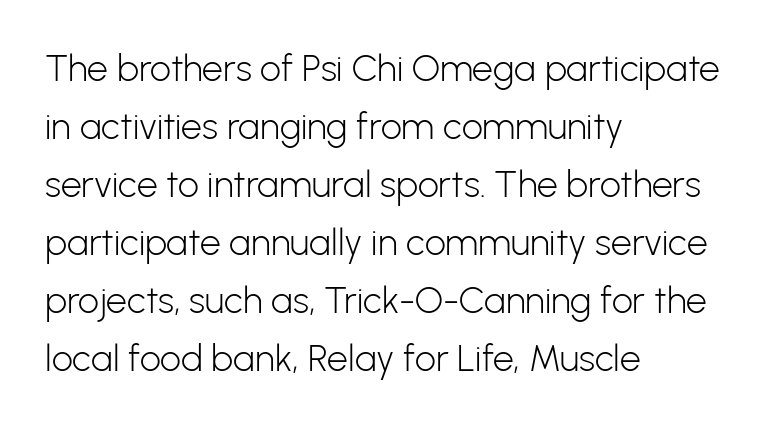
The image shows 37 px light sans-serif type, upright; set left-aligned, normal line spacing (1.57x), normal letter spacing, not underlined; low stroke contrast and a medium x-height.
